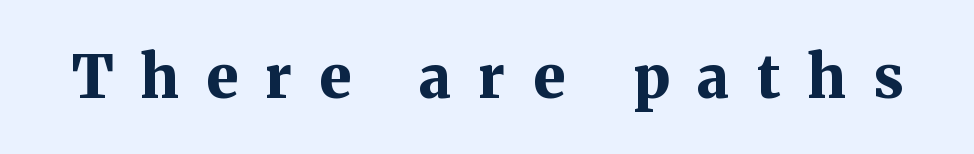
{"serif": "yes", "italic": "no", "bold": "yes", "weight": "bold", "width": "normal", "stroke_contrast": "medium", "x_height": "medium", "monospaced": "no", "underline": "no", "letter_spacing": "wide", "letter_spacing_em": 0.47, "glyph_px": 59}
